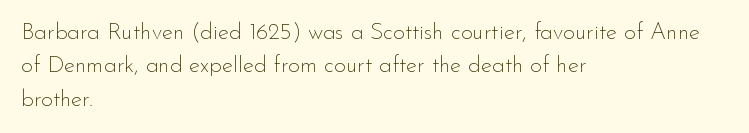
Q: Is the text bold? A: No.
Q: Is the text italic (slanted)? A: No, it is upright.
Q: Is the text underlined? A: No.
Q: How is the paragraph aligned? A: Left-aligned.
Q: Is the spacing between letters normal or unusually wide? A: Normal.
Q: Is the spacing between lines tight, normal or loose? A: Normal.
